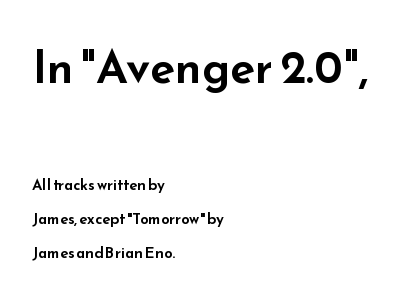
Q: Is the text italic (slanted)? A: No, it is upright.
Q: Is the typeface a serif or a sans-serif typeface? A: Sans-serif.
Q: Is the text underlined? A: No.
Q: How is the paragraph aligned? A: Left-aligned.
Q: Is the spacing between letters normal or unusually wide? A: Normal.
Q: Is the spacing between lines tight, normal or loose? A: Loose.
Q: Which block of text is set in a larger size, the first (top) or the second (bottom)? A: The first (top) one.
Q: Width (condensed, normal, or wide)? A: Wide.
Q: Stroke contrast? A: Low.
Q: x-height? A: Small.
Q: Monospaced? A: No.
